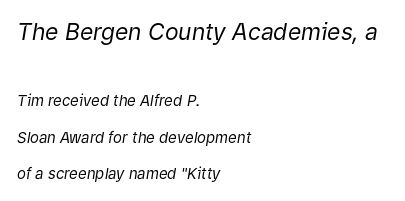
{"italic": "yes", "lean": "right", "slant_degrees": 9, "bold": "no", "underline": "no", "align": "left", "line_spacing": "loose", "line_spacing_ratio": 2.43, "letter_spacing": "normal", "letter_spacing_em": 0.0, "larger_block": "first", "size_ratio": 1.53, "glyph_px": 23}
